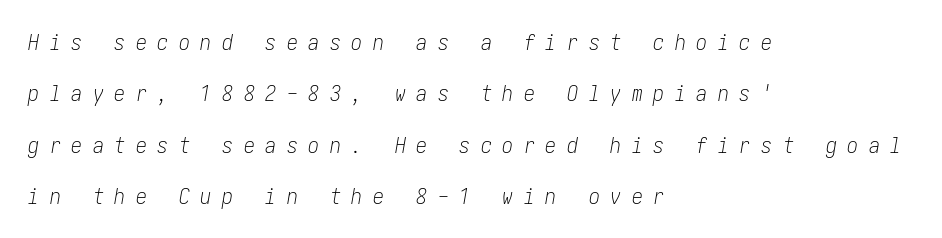
The image shows 22 px text type, italic (leaning right); set left-aligned, loose line spacing (2.33x), unusually wide letter spacing (+0.48 em), not underlined.
